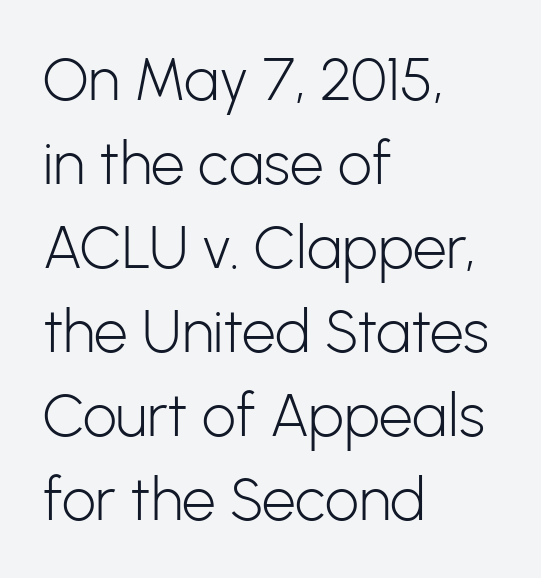
Q: Is the text bold? A: No.
Q: Is the text italic (slanted)? A: No, it is upright.
Q: Is the typeface a serif or a sans-serif typeface? A: Sans-serif.
Q: Is the text underlined? A: No.
Q: How is the paragraph aligned? A: Left-aligned.
Q: Is the spacing between letters normal or unusually wide? A: Normal.
Q: Is the spacing between lines tight, normal or loose? A: Normal.
Q: Width (condensed, normal, or wide)? A: Normal.
Q: Stroke contrast? A: Low.
Q: x-height? A: Medium.
Q: Monospaced? A: No.
